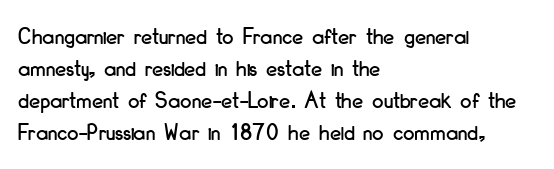
{"italic": "no", "underline": "no", "align": "left", "line_spacing": "normal", "line_spacing_ratio": 1.28, "letter_spacing": "normal", "letter_spacing_em": 0.0, "glyph_px": 25}
